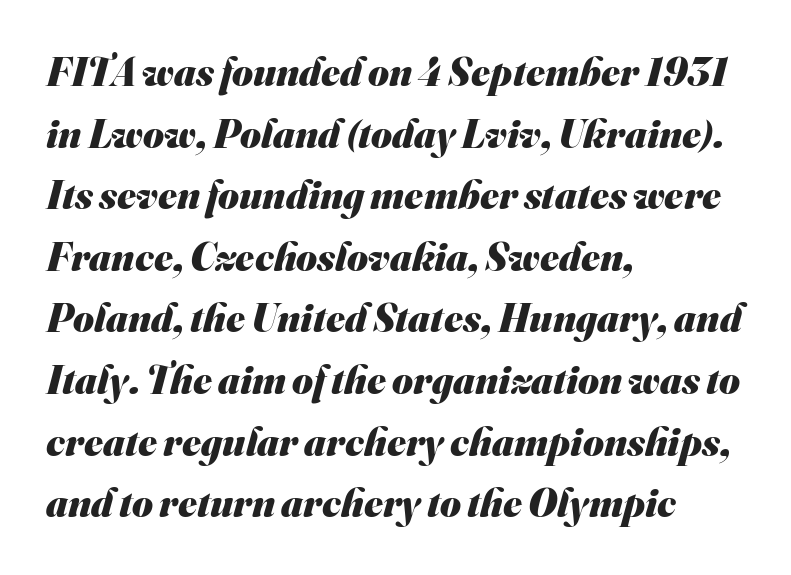
Q: Is the text bold? A: Yes.
Q: Is the typeface a serif or a sans-serif typeface? A: Sans-serif.
Q: Is the text underlined? A: No.
Q: How is the paragraph aligned? A: Left-aligned.
Q: Is the spacing between letters normal or unusually wide? A: Normal.
Q: Is the spacing between lines tight, normal or loose? A: Normal.
Q: Width (condensed, normal, or wide)? A: Normal.
Q: Stroke contrast? A: Medium.
Q: x-height? A: Small.
Q: Monospaced? A: No.
